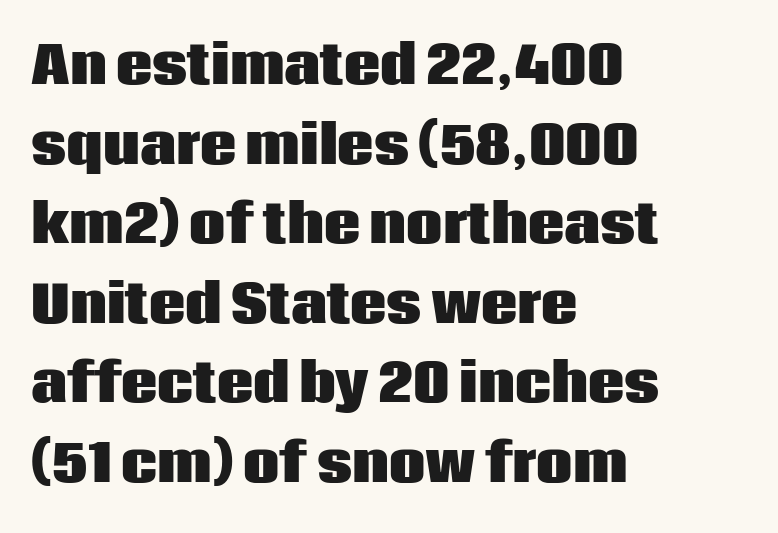
{"serif": "no", "italic": "no", "bold": "yes", "weight": "heavy", "width": "normal", "stroke_contrast": "low", "x_height": "large", "monospaced": "no", "underline": "no", "align": "left", "line_spacing": "normal", "line_spacing_ratio": 1.56, "letter_spacing": "normal", "letter_spacing_em": 0.0, "glyph_px": 51}
